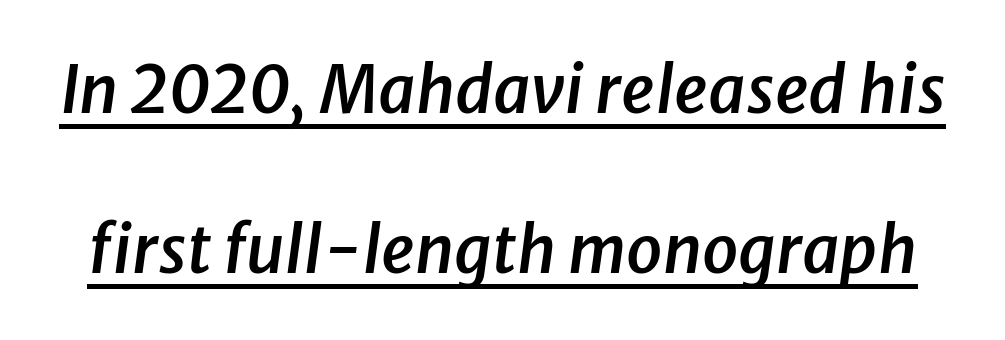
The image shows 65 px semibold type, italic (leaning right); set loose line spacing (2.46x), normal letter spacing, underlined; low stroke contrast and a medium x-height.
